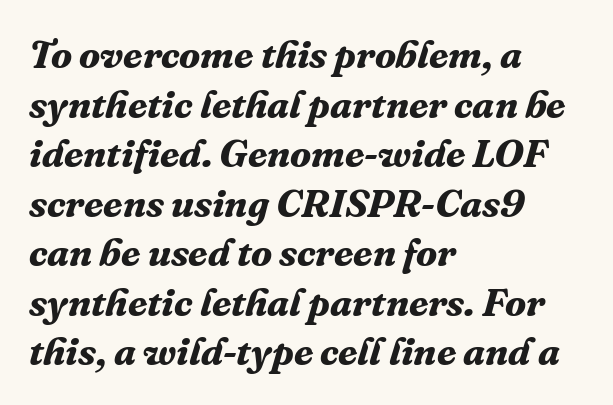
The image shows 39 px bold serif type, italic (leaning right); set left-aligned, normal line spacing (1.27x), normal letter spacing, not underlined; medium stroke contrast and a medium x-height.
